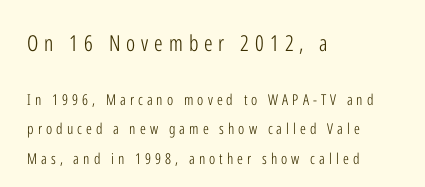
The image shows 22 px text type, upright; set left-aligned, loose line spacing (1.96x), unusually wide letter spacing (+0.27 em), not underlined; the first (top) block is 1.47x larger.
